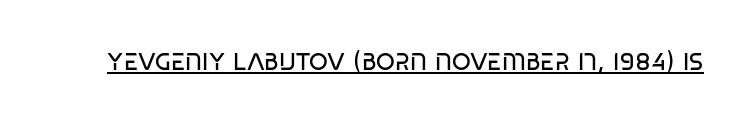
{"bold": "no", "underline": "yes", "letter_spacing": "normal", "letter_spacing_em": 0.0, "glyph_px": 24}
